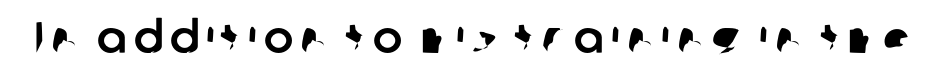
The strip under each line holds only bare page. The face used here is a sans, in the tradition of grotesques and geometrics. Proportional: the letters do not fall into vertical columns.
